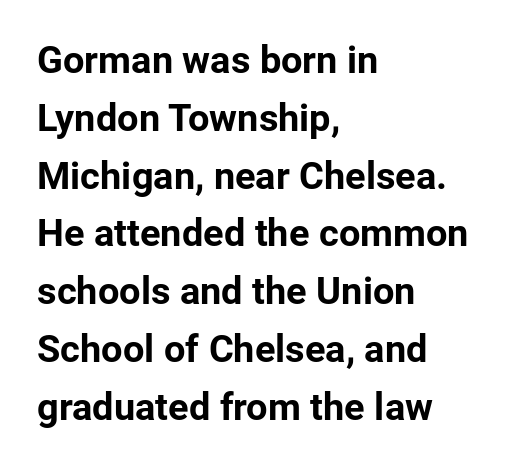
The image shows 38 px bold sans-serif type, upright; set left-aligned, normal line spacing (1.52x), normal letter spacing, not underlined; low stroke contrast and a medium x-height.
